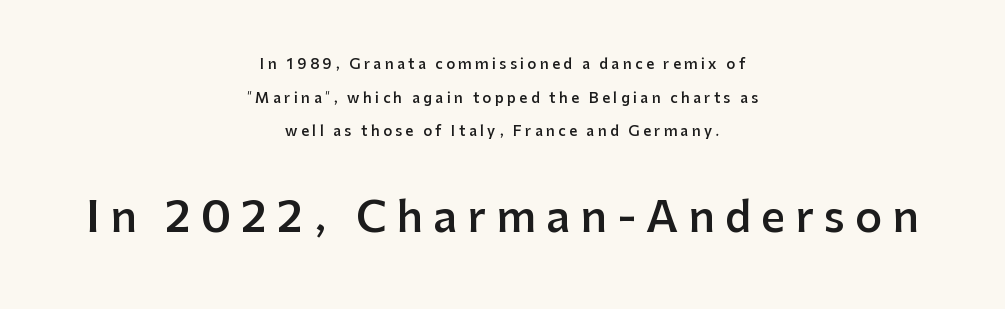
{"serif": "no", "italic": "no", "bold": "semi", "weight": "semibold", "width": "normal", "stroke_contrast": "low", "x_height": "medium", "monospaced": "no", "underline": "no", "align": "center", "line_spacing": "loose", "line_spacing_ratio": 2.4, "letter_spacing": "wide", "letter_spacing_em": 0.24, "larger_block": "second", "size_ratio": 3.0, "glyph_px": 42}
